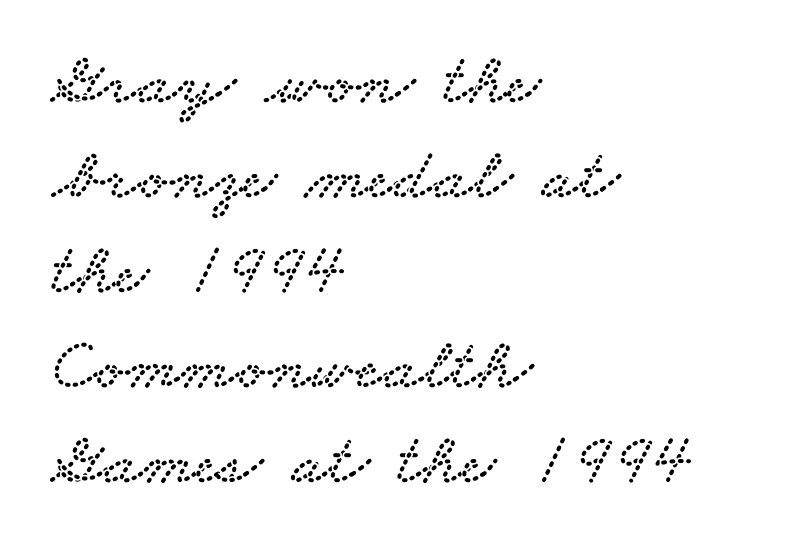
Q: Is the typeface a serif or a sans-serif typeface? A: Serif.
Q: Is the text underlined? A: No.
Q: How is the paragraph aligned? A: Left-aligned.
Q: Is the spacing between letters normal or unusually wide? A: Normal.
Q: Is the spacing between lines tight, normal or loose? A: Normal.
Q: Width (condensed, normal, or wide)? A: Wide.
Q: Stroke contrast? A: Low.
Q: x-height? A: Small.
Q: Monospaced? A: No.
